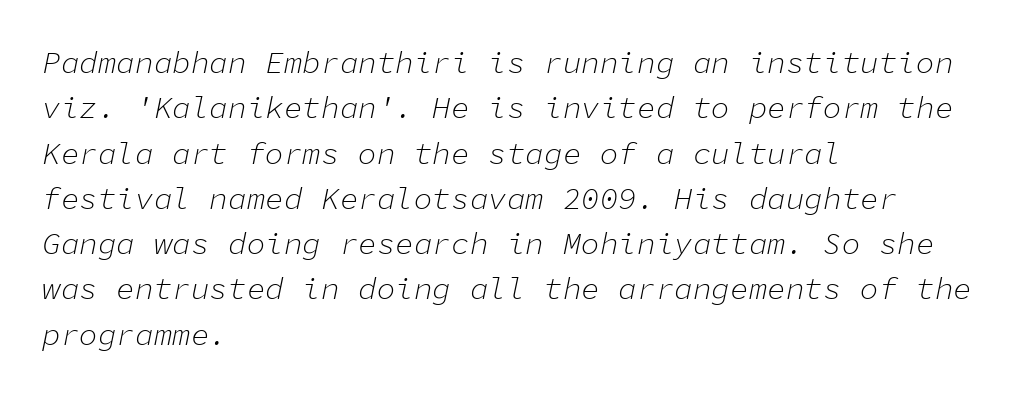
The image shows 31 px light type, italic (leaning right), monospaced; set left-aligned, normal line spacing (1.46x), normal letter spacing, not underlined; low stroke contrast and a medium x-height.
